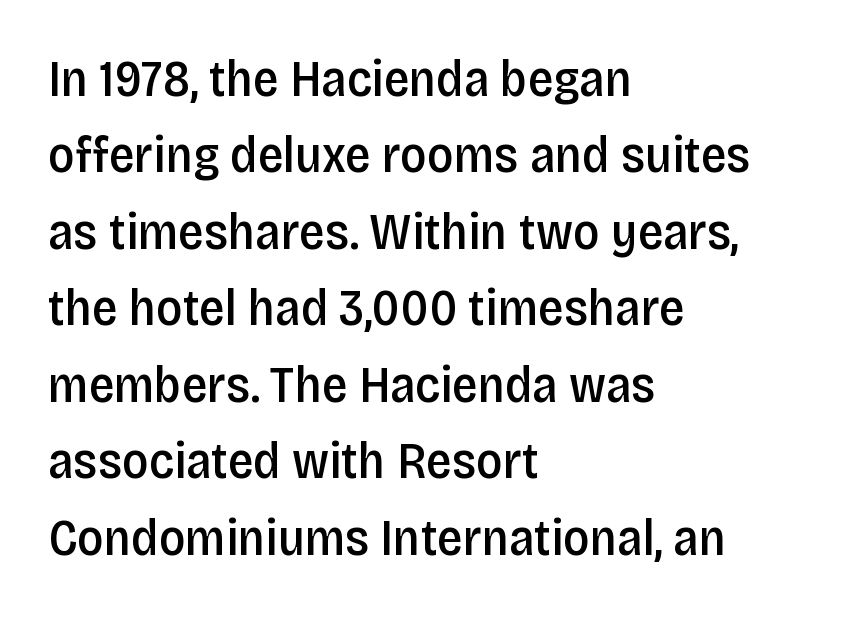
The image shows 51 px semibold, condensed sans-serif type, upright; set left-aligned, normal line spacing (1.5x), normal letter spacing, not underlined; low stroke contrast and a large x-height.
